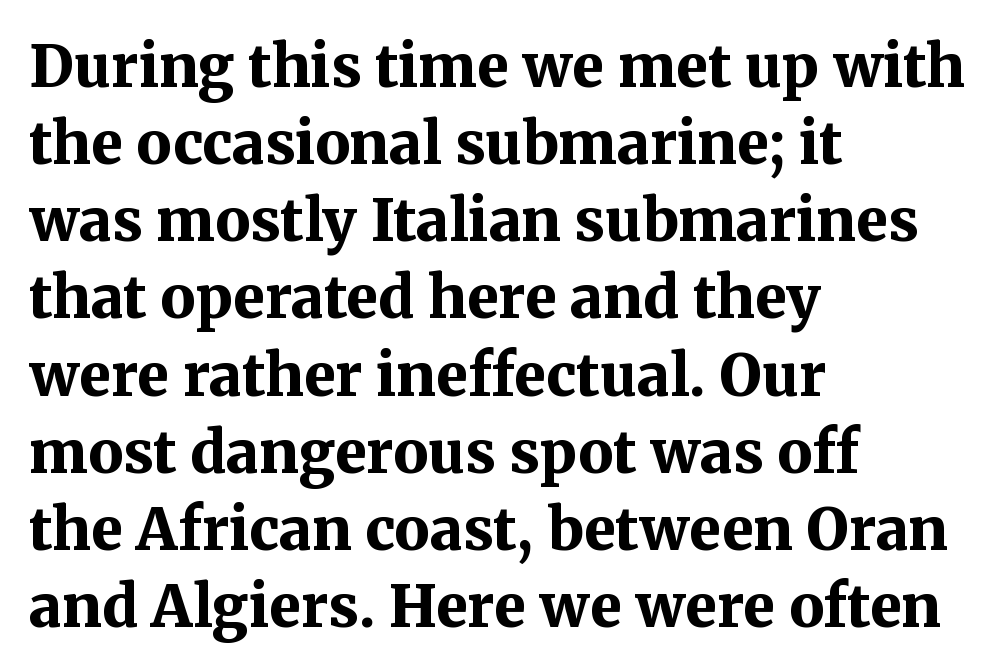
Q: Is the text bold? A: Yes.
Q: Is the text italic (slanted)? A: No, it is upright.
Q: Is the typeface a serif or a sans-serif typeface? A: Serif.
Q: Is the text underlined? A: No.
Q: How is the paragraph aligned? A: Left-aligned.
Q: Is the spacing between letters normal or unusually wide? A: Normal.
Q: Is the spacing between lines tight, normal or loose? A: Normal.
Q: Width (condensed, normal, or wide)? A: Normal.
Q: Stroke contrast? A: Medium.
Q: x-height? A: Medium.
Q: Monospaced? A: No.
